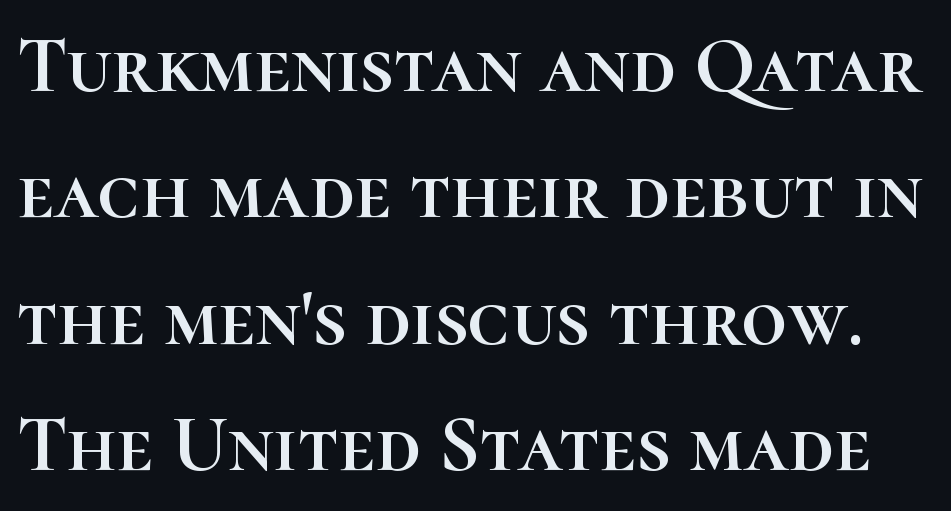
{"italic": "no", "width": "normal", "stroke_contrast": "high", "x_height": "medium", "monospaced": "no", "underline": "no", "line_spacing": "normal", "line_spacing_ratio": 1.58, "letter_spacing": "normal", "letter_spacing_em": 0.0, "glyph_px": 80}
